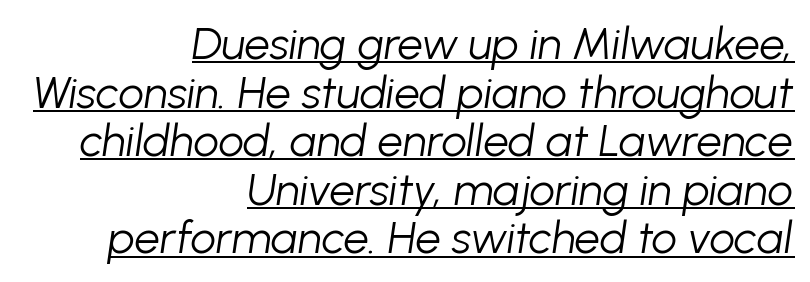
{"italic": "yes", "lean": "right", "slant_degrees": 8, "bold": "no", "weight": "light", "width": "normal", "stroke_contrast": "low", "x_height": "medium", "monospaced": "no", "underline": "yes", "align": "right", "line_spacing": "tight", "line_spacing_ratio": 1.08, "letter_spacing": "normal", "letter_spacing_em": 0.0, "glyph_px": 45}
